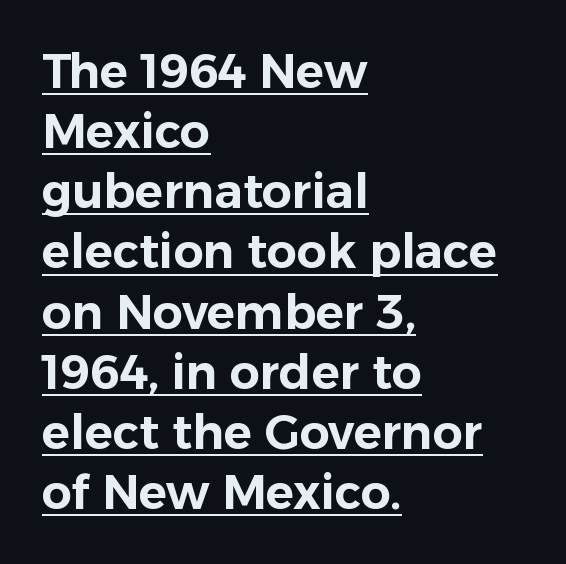
The image shows 47 px sans-serif type, upright; set left-aligned, normal line spacing (1.28x), normal letter spacing, underlined; low stroke contrast and a medium x-height.
